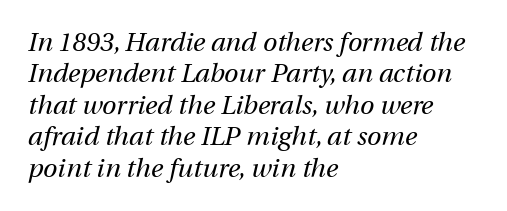
Stroke thickness stays within the range of a standard reading face or lighter. A clean baseline with only descenders dipping below it. The passage is arranged the way most books set body copy — flush left. Posture: slanted. The letterforms sit shoulder to shoulder at normal distance.
